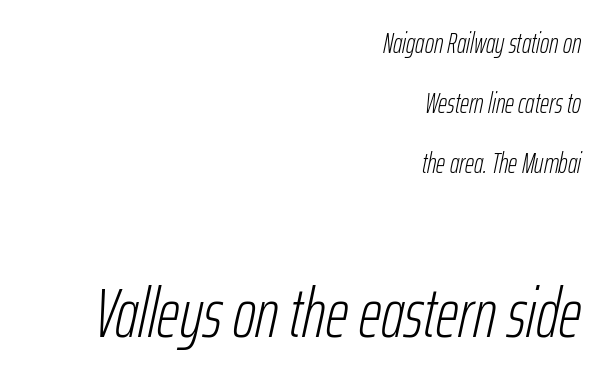
{"italic": "yes", "lean": "right", "slant_degrees": 12, "bold": "no", "weight": "light", "width": "condensed", "stroke_contrast": "low", "x_height": "medium", "monospaced": "no", "underline": "no", "align": "right", "line_spacing": "loose", "line_spacing_ratio": 2.14, "letter_spacing": "normal", "letter_spacing_em": 0.0, "larger_block": "second", "size_ratio": 2.5, "glyph_px": 70}
